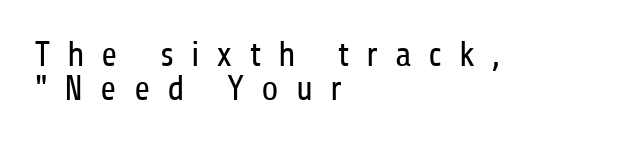
The image shows 35 px regular-weight, condensed sans-serif type, upright; set left-aligned, tight line spacing (0.97x), unusually wide letter spacing (+0.48 em), not underlined; low stroke contrast and a medium x-height.
